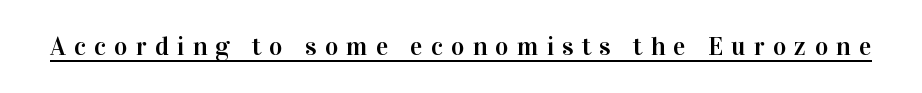
Q: Is the text italic (slanted)? A: No, it is upright.
Q: Is the text underlined? A: Yes.
Q: Is the spacing between letters normal or unusually wide? A: Unusually wide.
